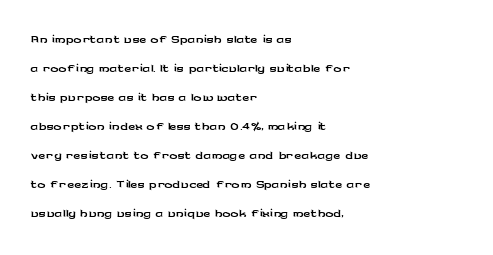
{"italic": "no", "underline": "no", "align": "left", "line_spacing": "normal", "line_spacing_ratio": 1.45, "letter_spacing": "normal", "letter_spacing_em": 0.0, "glyph_px": 20}
